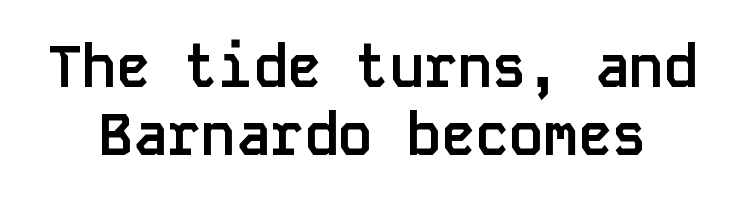
The image shows 57 px semibold sans-serif type, upright, monospaced; set line spacing 1.19x, normal letter spacing, not underlined; low stroke contrast and a large x-height.
